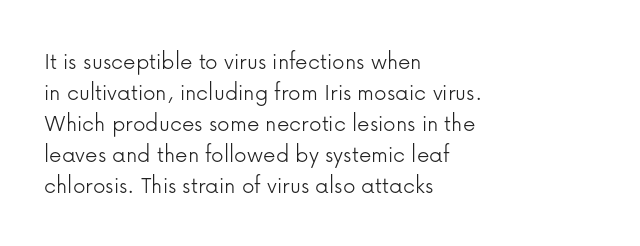
Q: Is the text bold? A: No.
Q: Is the text italic (slanted)? A: No, it is upright.
Q: Is the text underlined? A: No.
Q: How is the paragraph aligned? A: Left-aligned.
Q: Is the spacing between letters normal or unusually wide? A: Normal.
